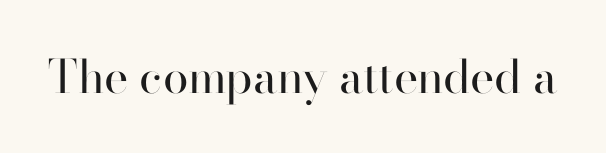
The specimen reads as upright at a glance. Look at the tracking — it's just the regular setting, nothing added. Is this a fixed-width face? No — the glyphs have proportional, varying widths. A bare baseline throughout the passage. Is the stroke heavy? The answer is a plain regular-or-lighter. The designer went with a sans here, leaving each stem footless.
